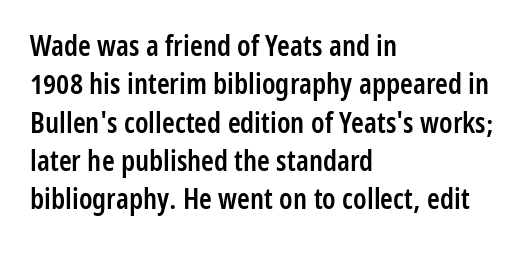
Q: Is the text bold? A: Semi-bold.
Q: Is the text italic (slanted)? A: No, it is upright.
Q: Is the typeface a serif or a sans-serif typeface? A: Sans-serif.
Q: Is the text underlined? A: No.
Q: How is the paragraph aligned? A: Left-aligned.
Q: Is the spacing between letters normal or unusually wide? A: Normal.
Q: Is the spacing between lines tight, normal or loose? A: Normal.
Q: Width (condensed, normal, or wide)? A: Condensed.
Q: Stroke contrast? A: Low.
Q: x-height? A: Medium.
Q: Monospaced? A: No.
